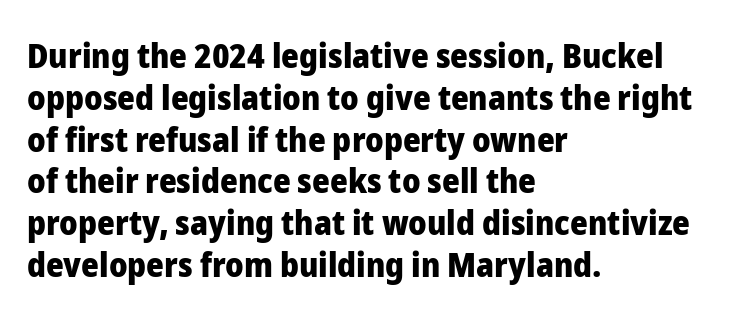
{"serif": "no", "italic": "no", "bold": "yes", "weight": "heavy", "width": "normal", "stroke_contrast": "low", "x_height": "medium", "monospaced": "no", "underline": "no", "align": "left", "line_spacing_ratio": 1.23, "letter_spacing": "normal", "letter_spacing_em": 0.0, "glyph_px": 34}
